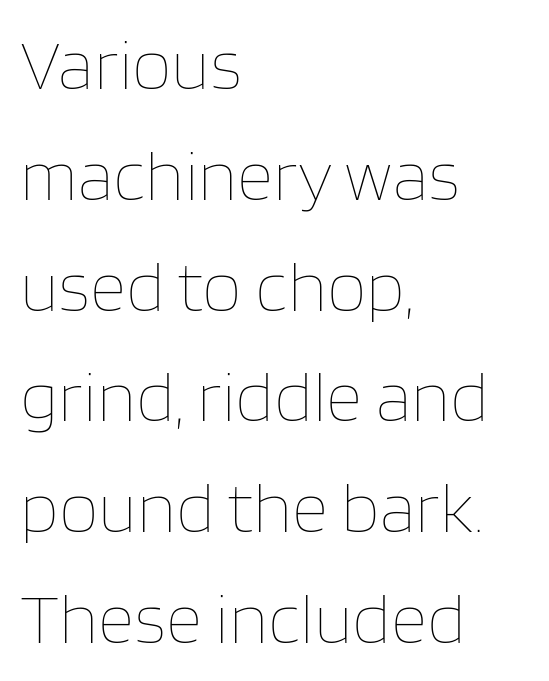
{"italic": "no", "bold": "no", "weight": "thin", "width": "normal", "stroke_contrast": "low", "x_height": "large", "monospaced": "no", "underline": "no", "align": "left", "line_spacing": "normal", "line_spacing_ratio": 1.56, "letter_spacing": "normal", "letter_spacing_em": 0.0, "glyph_px": 71}
